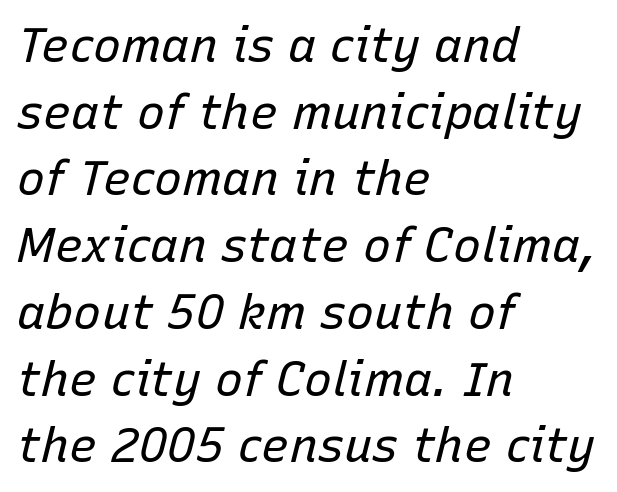
Q: Is the text bold? A: No.
Q: Is the text italic (slanted)? A: Yes, it leans right by about 15 degrees.
Q: Is the text underlined? A: No.
Q: How is the paragraph aligned? A: Left-aligned.
Q: Is the spacing between letters normal or unusually wide? A: Normal.
Q: Is the spacing between lines tight, normal or loose? A: Normal.
Q: Width (condensed, normal, or wide)? A: Normal.
Q: Stroke contrast? A: Low.
Q: x-height? A: Medium.
Q: Monospaced? A: No.
